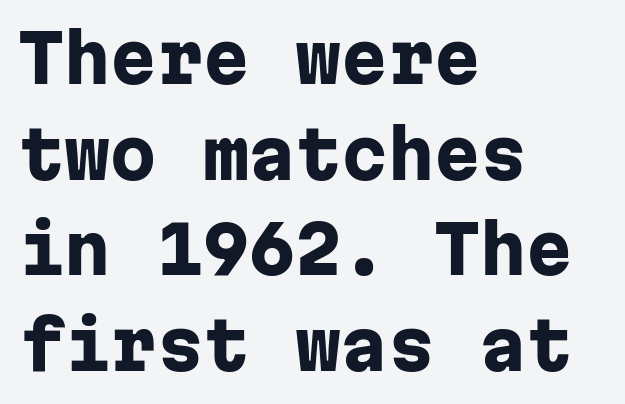
The image shows 66 px heavy sans-serif type, upright, monospaced; set left-aligned, normal line spacing (1.45x), normal letter spacing, not underlined; low stroke contrast and a medium x-height.
